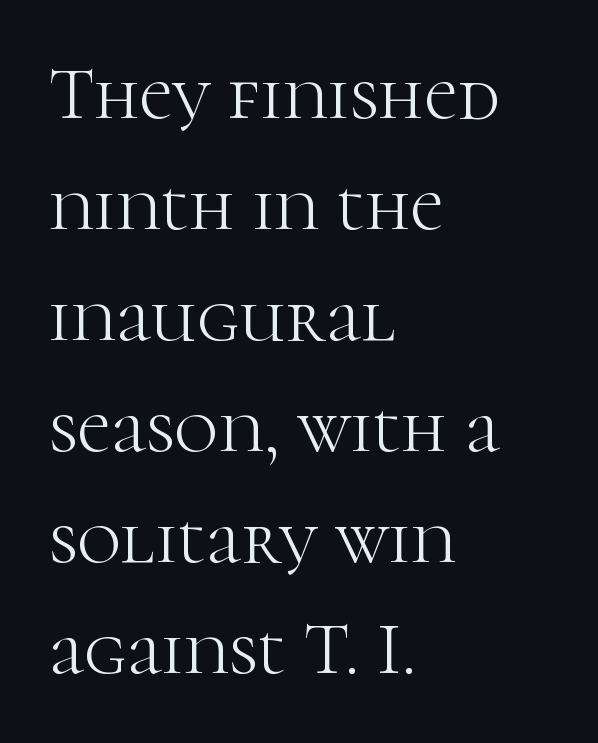
Q: Is the text bold? A: No.
Q: Is the text italic (slanted)? A: No, it is upright.
Q: Is the typeface a serif or a sans-serif typeface? A: Serif.
Q: Is the text underlined? A: No.
Q: How is the paragraph aligned? A: Left-aligned.
Q: Is the spacing between letters normal or unusually wide? A: Normal.
Q: Is the spacing between lines tight, normal or loose? A: Normal.
Q: Width (condensed, normal, or wide)? A: Normal.
Q: Stroke contrast? A: High.
Q: x-height? A: Medium.
Q: Monospaced? A: No.
